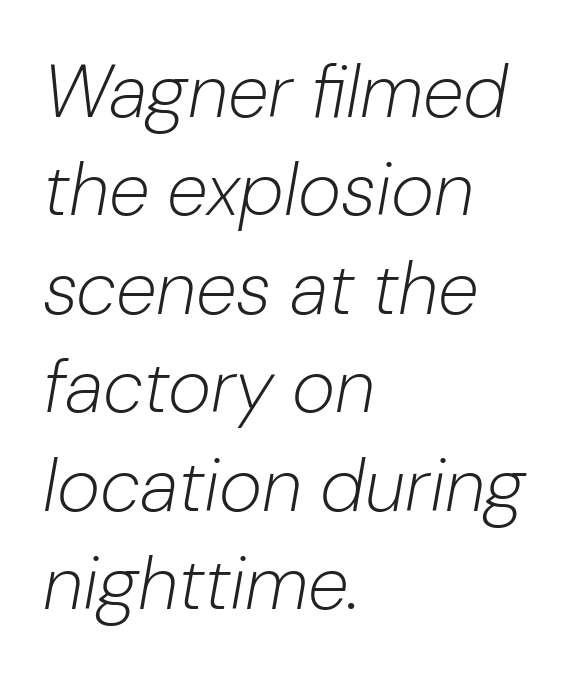
These glyphs show unthickened strokes, regular width or finer. The words here are not underlined. The glyphs look as if they've been sheared to an angle. A typesetter would call this leading conventional body-copy spacing. Teacher's note: observe the even left margin — that is flush-left alignment.
